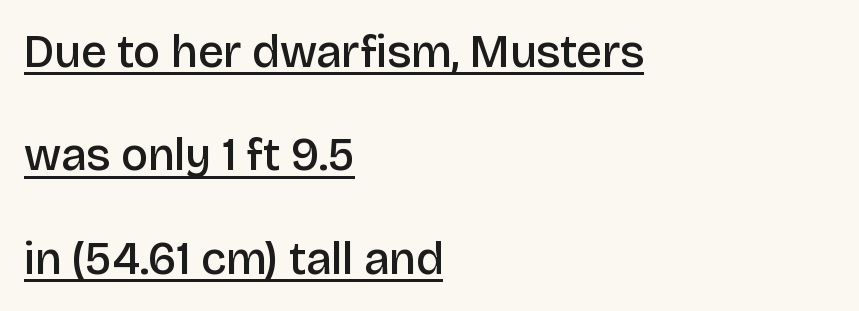
A typesetter would mark this as roman, not italic. Nothing unusual about the tracking: characters are spaced as the font intends. Firm but not heavy-handed strokes: this text is semibold. Is this a fixed-width face? No — the glyphs have proportional, varying widths. Descenders here cross a horizontal rule under the line. Widely set lines give the paragraph a tall, airy silhouette.
